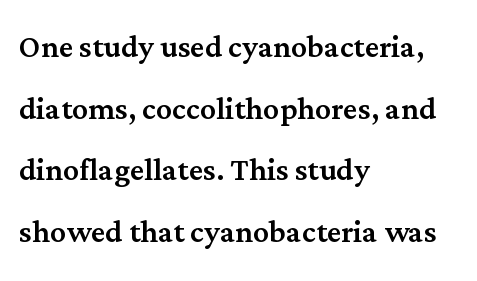
{"serif": "yes", "italic": "no", "width": "normal", "stroke_contrast": "medium", "x_height": "medium", "monospaced": "no", "underline": "no", "align": "left", "line_spacing": "normal", "line_spacing_ratio": 1.54, "letter_spacing": "normal", "letter_spacing_em": 0.0, "glyph_px": 40}
